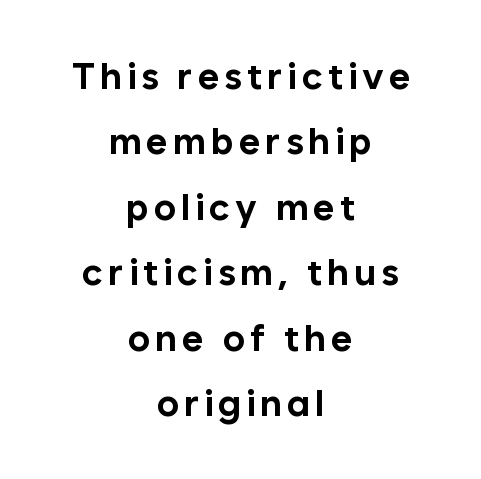
Q: Is the text bold? A: Yes.
Q: Is the text italic (slanted)? A: No, it is upright.
Q: Is the typeface a serif or a sans-serif typeface? A: Sans-serif.
Q: Is the text underlined? A: No.
Q: How is the paragraph aligned? A: Centered.
Q: Width (condensed, normal, or wide)? A: Normal.
Q: Stroke contrast? A: Low.
Q: x-height? A: Medium.
Q: Monospaced? A: No.
